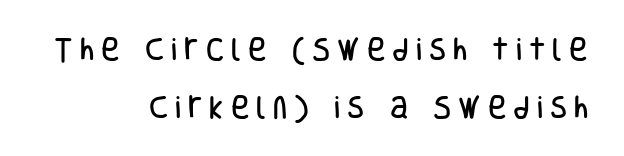
The image shows 25 px text type, upright; set right-aligned, loose line spacing (2.33x), unusually wide letter spacing (+0.28 em), not underlined.
